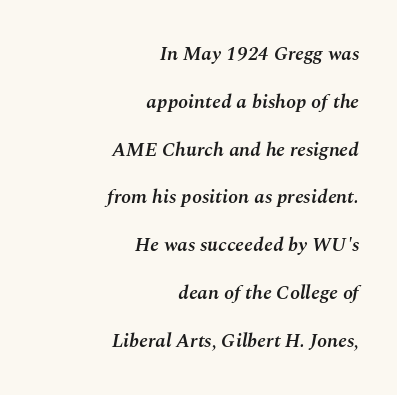
The image shows 20 px text type, italic (leaning right); set right-aligned, loose line spacing (2.39x), normal letter spacing, not underlined.
